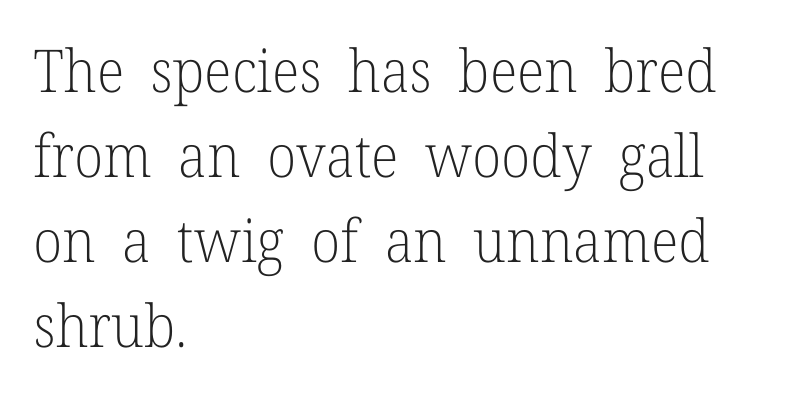
The image shows 59 px light serif type, upright; set left-aligned, normal line spacing (1.44x), normal letter spacing, not underlined; low stroke contrast and a medium x-height.
